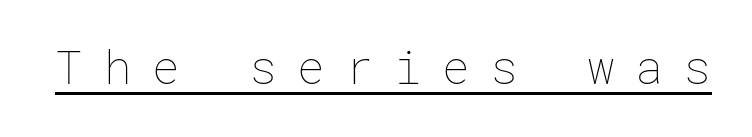
The tracking reads as deliberately expanded to a designer's eye. Underlining? Definitely there. Do the letters lean? They stand straight. This reads as an unemphasized weight, regular at the heaviest.
